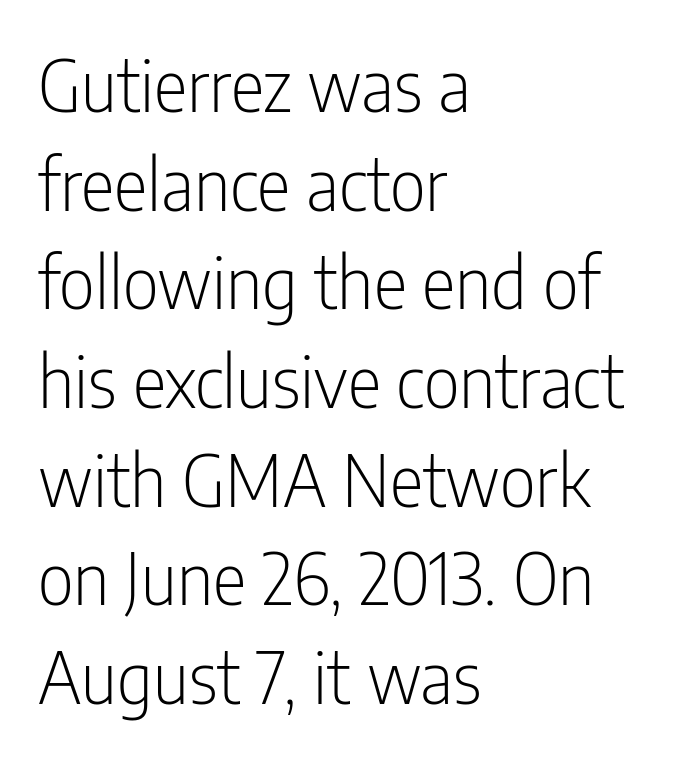
{"serif": "no", "italic": "no", "bold": "no", "weight": "light", "width": "condensed", "stroke_contrast": "low", "x_height": "medium", "monospaced": "no", "underline": "no", "align": "left", "line_spacing": "normal", "line_spacing_ratio": 1.39, "letter_spacing": "normal", "letter_spacing_em": 0.0, "glyph_px": 71}
